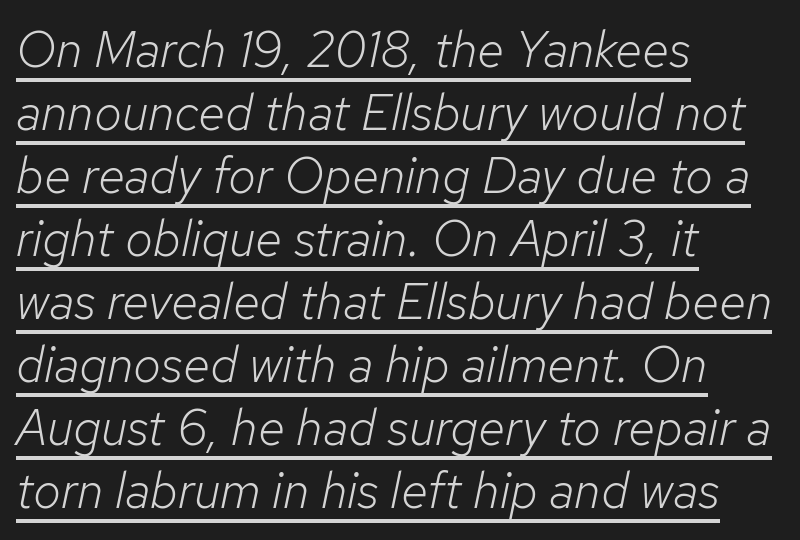
The image shows 50 px light type, italic (leaning right); set left-aligned, normal line spacing (1.26x), normal letter spacing, underlined; low stroke contrast and a medium x-height.
